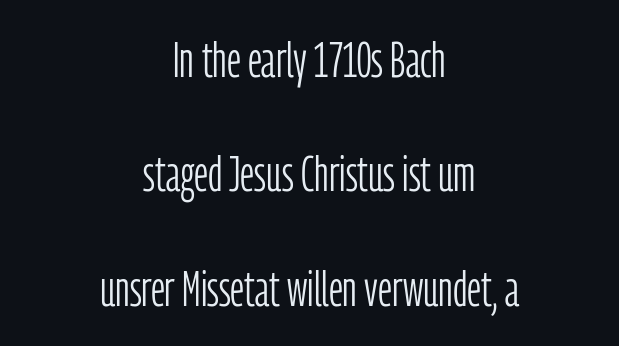
This sample uses plain, unmodified letter spacing. Layout note: lines centered. Anything drawn beneath the words? Only blank space. Italic? Not at all — the glyphs are vertical.
